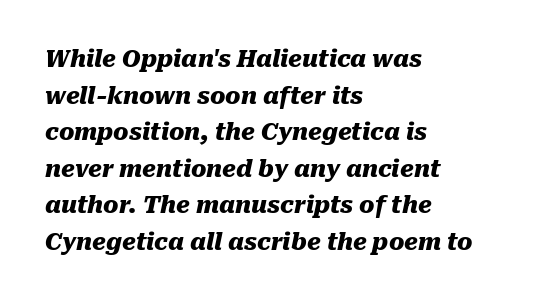
Q: Is the text bold? A: Yes.
Q: Is the text italic (slanted)? A: Yes, it leans right by about 10 degrees.
Q: Is the text underlined? A: No.
Q: How is the paragraph aligned? A: Left-aligned.
Q: Is the spacing between letters normal or unusually wide? A: Normal.
Q: Is the spacing between lines tight, normal or loose? A: Normal.
